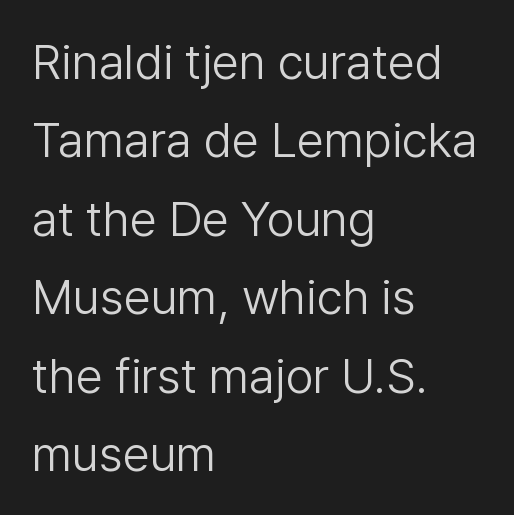
Bare-footed words on every line. Vertical spacing — default. Varying glyph widths throughout — classic text-font behaviour. This sample uses an upright cut, with every glyph sitting square on the baseline. No heavy texture on the line: the type isn't bold.
